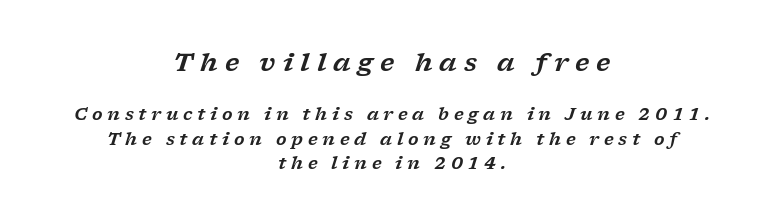
Q: Is the text italic (slanted)? A: Yes, it leans right by about 17 degrees.
Q: Is the text underlined? A: No.
Q: How is the paragraph aligned? A: Centered.
Q: Is the spacing between letters normal or unusually wide? A: Unusually wide.
Q: Is the spacing between lines tight, normal or loose? A: Normal.
Q: Which block of text is set in a larger size, the first (top) or the second (bottom)? A: The first (top) one.
